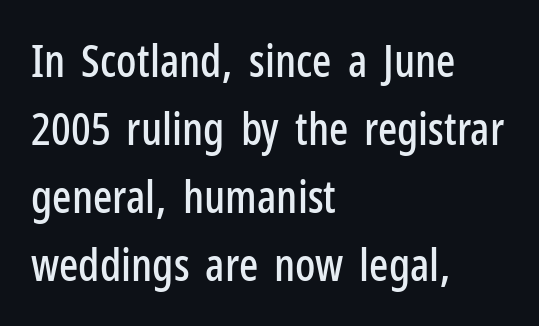
{"serif": "no", "italic": "no", "width": "condensed", "stroke_contrast": "low", "x_height": "medium", "monospaced": "no", "underline": "no", "align": "left", "line_spacing": "normal", "line_spacing_ratio": 1.51, "letter_spacing": "normal", "letter_spacing_em": 0.0, "glyph_px": 45}
